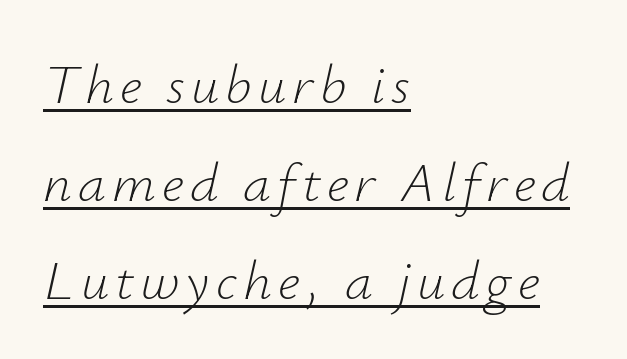
Q: Is the text bold? A: No.
Q: Is the text italic (slanted)? A: Yes, it leans right by about 12 degrees.
Q: Is the text underlined? A: Yes.
Q: How is the paragraph aligned? A: Left-aligned.
Q: Width (condensed, normal, or wide)? A: Normal.
Q: Stroke contrast? A: Low.
Q: x-height? A: Small.
Q: Monospaced? A: No.
